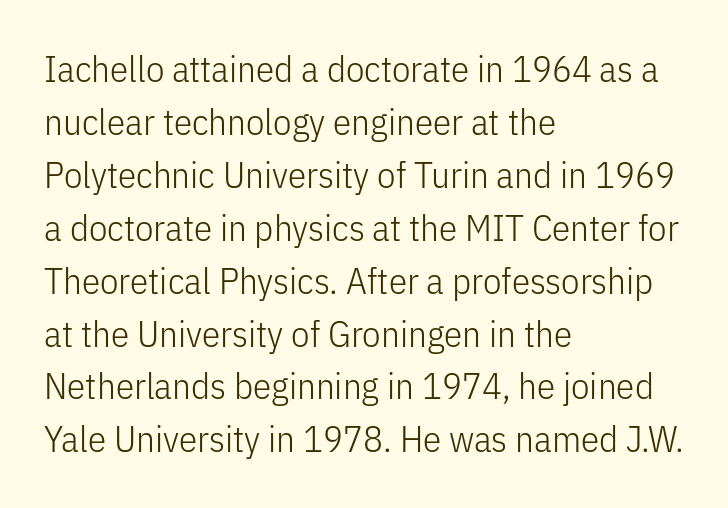
{"serif": "no", "italic": "no", "bold": "no", "weight": "light", "width": "condensed", "stroke_contrast": "low", "x_height": "medium", "monospaced": "no", "underline": "no", "align": "left", "line_spacing": "normal", "line_spacing_ratio": 1.43, "letter_spacing": "normal", "letter_spacing_em": 0.0, "glyph_px": 37}
